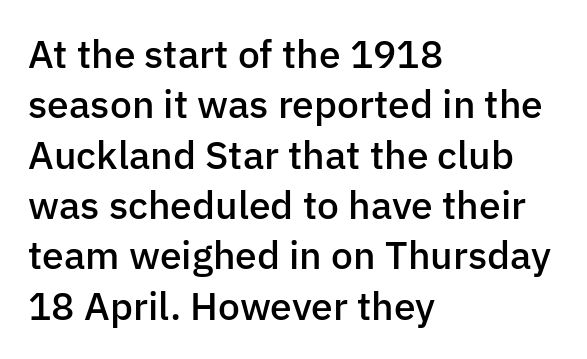
The image shows 39 px semibold sans-serif type, upright; set left-aligned, normal line spacing (1.29x), normal letter spacing, not underlined; low stroke contrast and a medium x-height.
